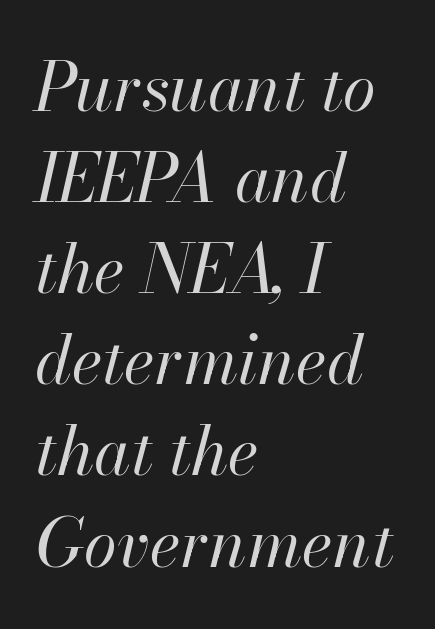
Q: Is the text bold? A: No.
Q: Is the text italic (slanted)? A: Yes, it leans right by about 13 degrees.
Q: Is the text underlined? A: No.
Q: How is the paragraph aligned? A: Left-aligned.
Q: Is the spacing between letters normal or unusually wide? A: Normal.
Q: Is the spacing between lines tight, normal or loose? A: Normal.
Q: Width (condensed, normal, or wide)? A: Normal.
Q: Stroke contrast? A: High.
Q: x-height? A: Small.
Q: Monospaced? A: No.
